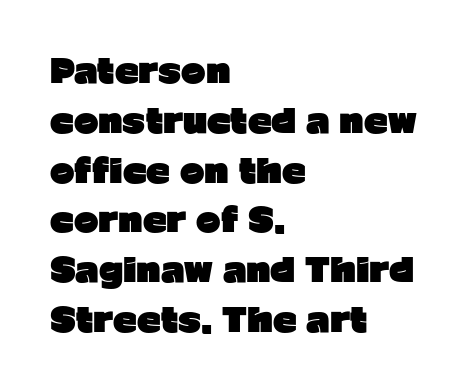
Q: Is the text bold? A: Yes.
Q: Is the text italic (slanted)? A: No, it is upright.
Q: Is the typeface a serif or a sans-serif typeface? A: Sans-serif.
Q: Is the text underlined? A: No.
Q: How is the paragraph aligned? A: Left-aligned.
Q: Is the spacing between letters normal or unusually wide? A: Normal.
Q: Is the spacing between lines tight, normal or loose? A: Normal.
Q: Width (condensed, normal, or wide)? A: Normal.
Q: Stroke contrast? A: Low.
Q: x-height? A: Medium.
Q: Monospaced? A: No.
